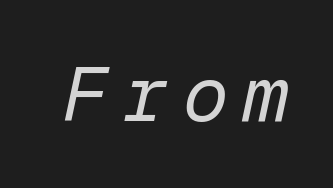
{"italic": "yes", "lean": "right", "slant_degrees": 12, "bold": "no", "weight": "regular", "width": "normal", "stroke_contrast": "low", "x_height": "medium", "monospaced": "yes", "underline": "no", "glyph_px": 76}
